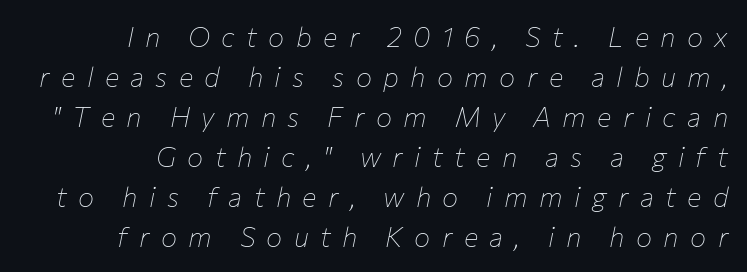
The image shows 27 px text type, italic (leaning right); set right-aligned, normal line spacing (1.48x), unusually wide letter spacing (+0.42 em), not underlined.
